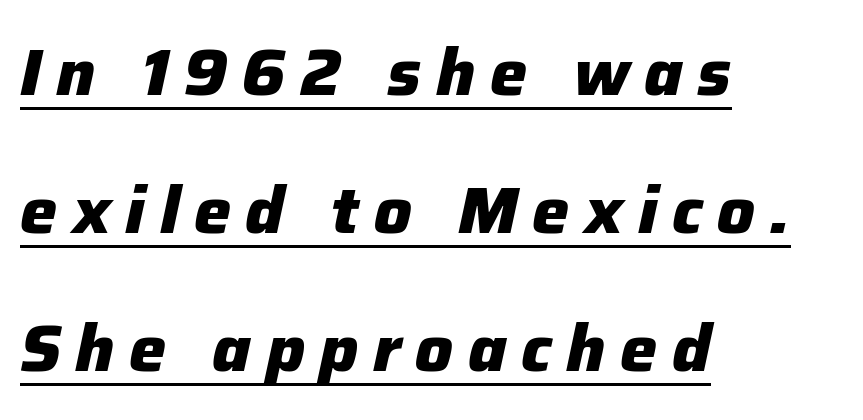
Summary of vertical rhythm: relaxed, with wide interline spacing. Italic? Definitely — the glyphs are oblique. The specimen includes a rule beneath the text block's lines. A dark, heavy texture on the line: the type is bold. All the whitespace from short lines collects on the right.
